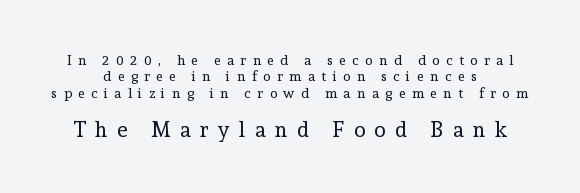
The image shows 21 px text type, upright; set line spacing 1.17x, unusually wide letter spacing (+0.45 em), not underlined; the second (bottom) block is 1.5x larger.
